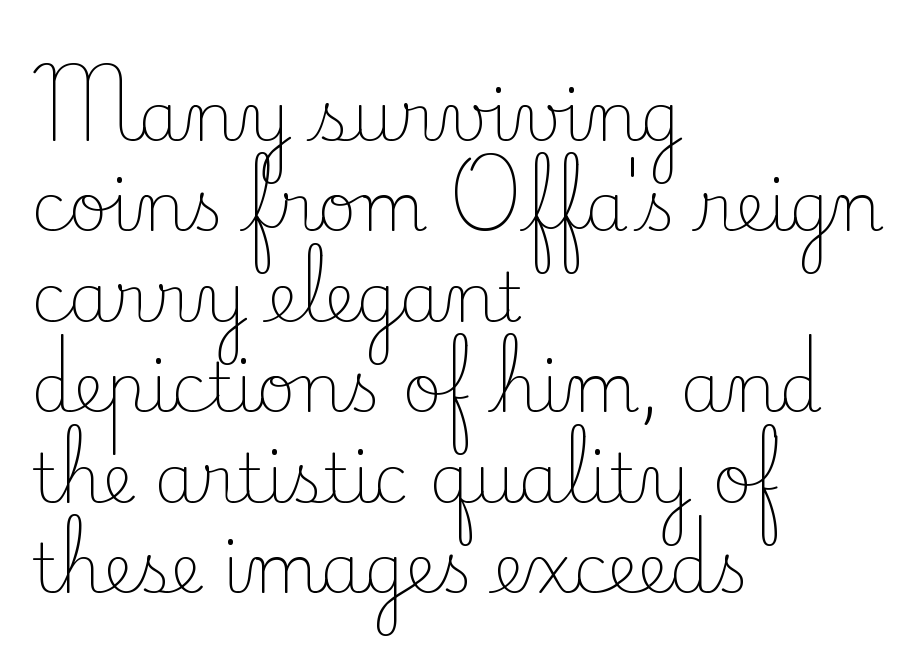
{"serif": "yes", "italic": "no", "bold": "no", "weight": "light", "width": "normal", "stroke_contrast": "low", "x_height": "small", "monospaced": "no", "underline": "no", "align": "left", "line_spacing": "normal", "line_spacing_ratio": 1.33, "letter_spacing": "normal", "letter_spacing_em": 0.0, "glyph_px": 68}
